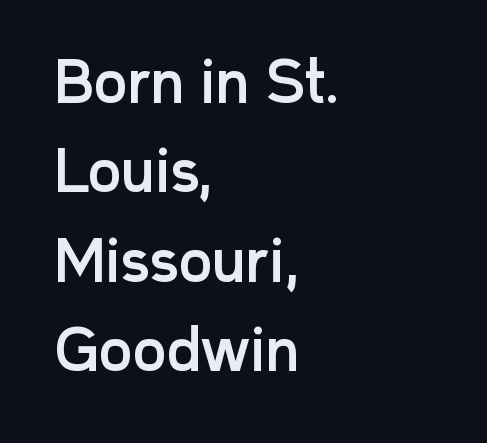
The image shows 57 px sans-serif type, upright; set left-aligned, normal line spacing (1.57x), normal letter spacing, not underlined; low stroke contrast and a medium x-height.
